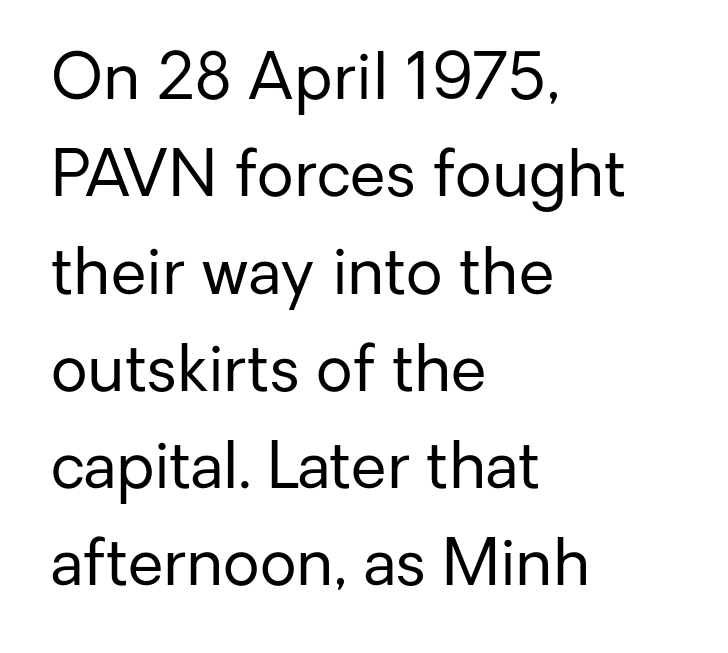
{"serif": "no", "italic": "no", "bold": "no", "weight": "regular", "width": "normal", "stroke_contrast": "low", "x_height": "medium", "monospaced": "no", "underline": "no", "align": "left", "line_spacing": "normal", "line_spacing_ratio": 1.52, "letter_spacing": "normal", "letter_spacing_em": 0.0, "glyph_px": 64}
